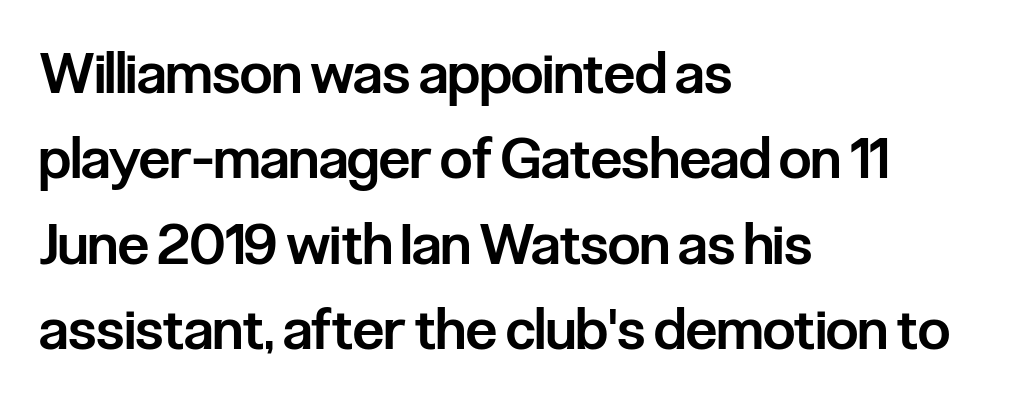
Caption: standard tracking, unaltered. In CSS terms this would be text-align: left. Here the designer chose a conventional face with non-uniform glyph widths. The rendering shows plain stroke endings on the letterforms — a sans-serif design. The block of text has a typical density, with ordinary space between rows. The strokes are fattened partway — semibold, not bold.
